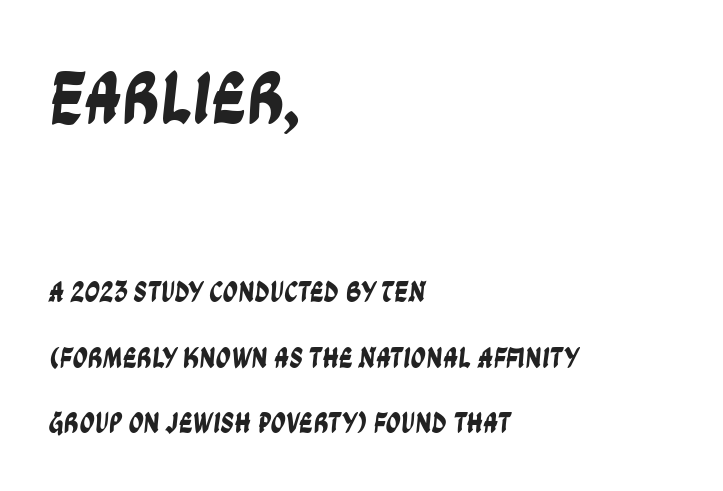
Students, observe: this is what heavily led, spacious text looks like. Spacing between characters is what you'd get straight out of the box. This layout puts the oversized block above and the modest block below. Typographically, this falls in the sans-serif category. Alignment: flush left.
